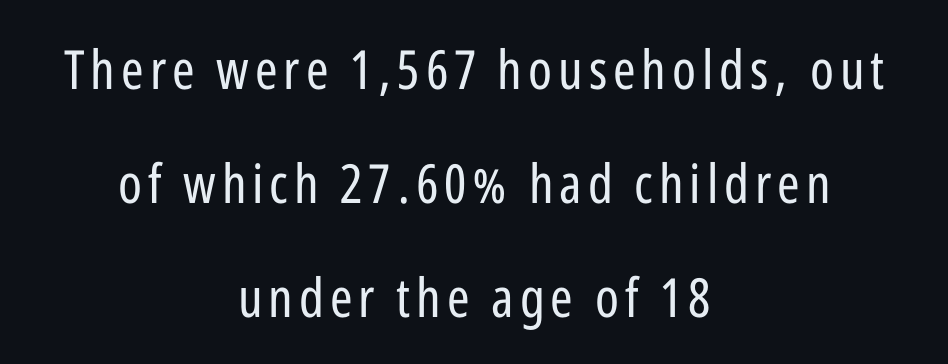
The image shows 54 px regular-weight, condensed sans-serif type, upright; set centered, loose line spacing (2.11x), not underlined; low stroke contrast and a medium x-height.
